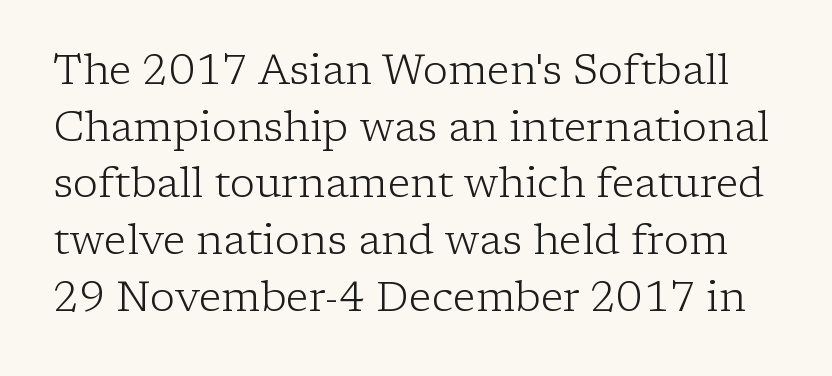
Every character sits straight up, as roman type does. Quick note: interline space is typical. Short note: letters normally spaced. The strokes are not fattened; the text isn't bold.
